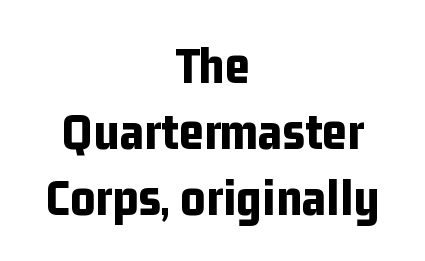
The image shows 54 px bold, condensed sans-serif type, upright; set centered, line spacing 1.22x, normal letter spacing, not underlined; low stroke contrast and a medium x-height.
